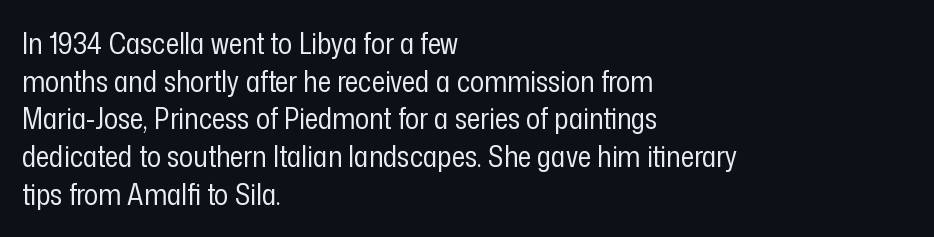
Q: Is the text bold? A: No.
Q: Is the text italic (slanted)? A: No, it is upright.
Q: Is the typeface a serif or a sans-serif typeface? A: Sans-serif.
Q: Is the text underlined? A: No.
Q: How is the paragraph aligned? A: Left-aligned.
Q: Is the spacing between letters normal or unusually wide? A: Normal.
Q: Is the spacing between lines tight, normal or loose? A: Normal.
Q: Width (condensed, normal, or wide)? A: Condensed.
Q: Stroke contrast? A: Low.
Q: x-height? A: Medium.
Q: Monospaced? A: No.
